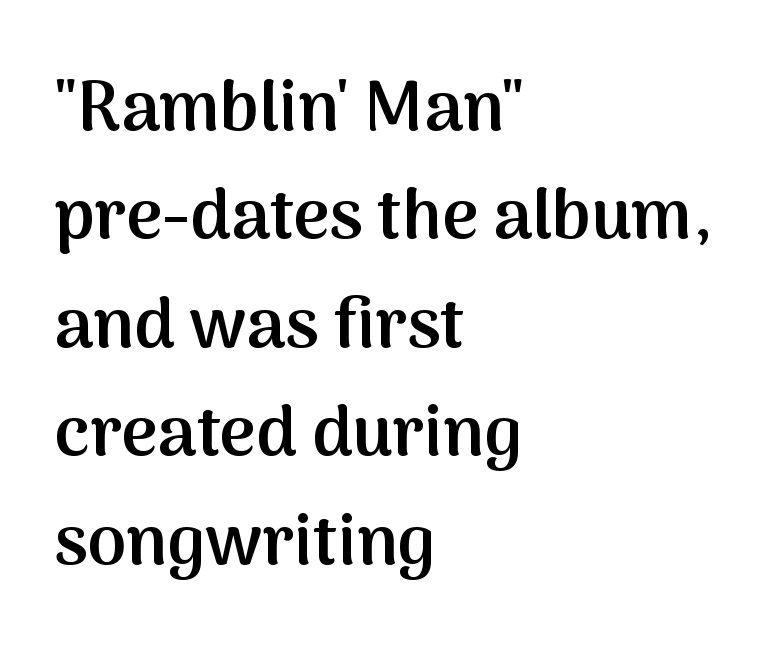
Q: Is the text bold? A: Semi-bold.
Q: Is the text italic (slanted)? A: No, it is upright.
Q: Is the typeface a serif or a sans-serif typeface? A: Sans-serif.
Q: Is the text underlined? A: No.
Q: How is the paragraph aligned? A: Left-aligned.
Q: Is the spacing between letters normal or unusually wide? A: Normal.
Q: Is the spacing between lines tight, normal or loose? A: Normal.
Q: Width (condensed, normal, or wide)? A: Normal.
Q: Stroke contrast? A: Medium.
Q: x-height? A: Medium.
Q: Monospaced? A: No.
